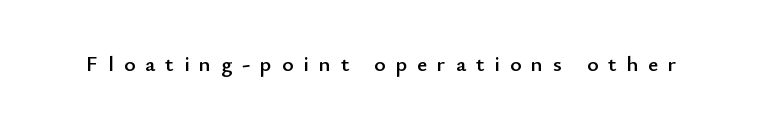
The image shows 22 px text type, upright; set unusually wide letter spacing (+0.45 em), not underlined.
